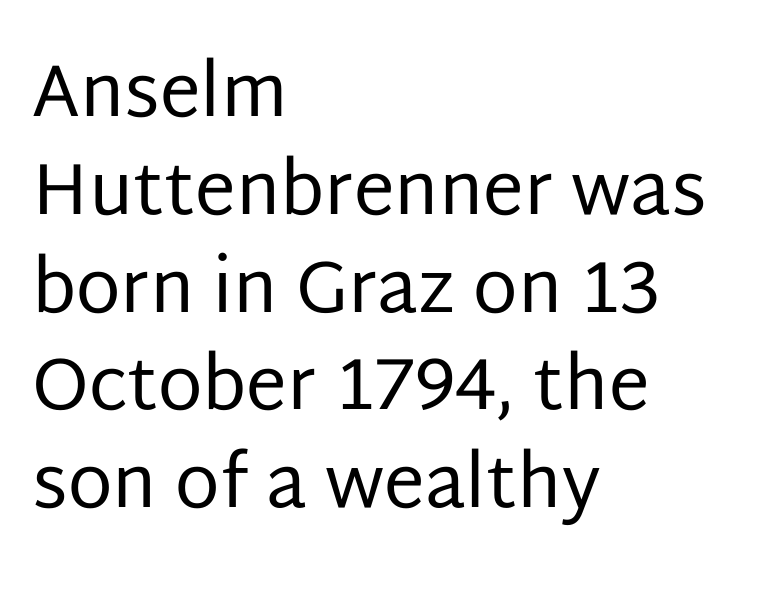
Q: Is the text bold? A: No.
Q: Is the text italic (slanted)? A: No, it is upright.
Q: Is the typeface a serif or a sans-serif typeface? A: Sans-serif.
Q: Is the text underlined? A: No.
Q: How is the paragraph aligned? A: Left-aligned.
Q: Is the spacing between letters normal or unusually wide? A: Normal.
Q: Is the spacing between lines tight, normal or loose? A: Normal.
Q: Width (condensed, normal, or wide)? A: Normal.
Q: Stroke contrast? A: Low.
Q: x-height? A: Large.
Q: Monospaced? A: No.
